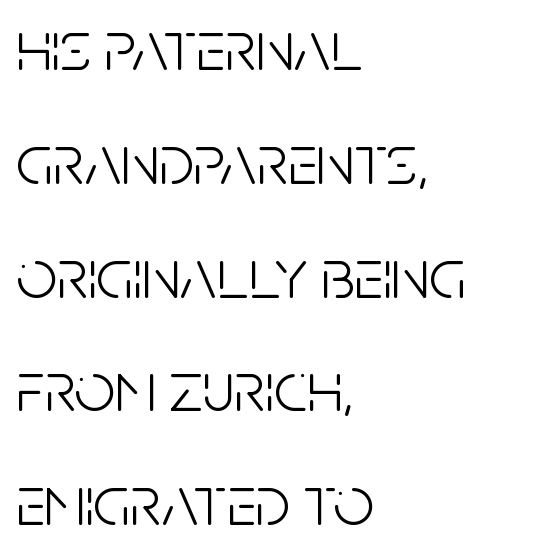
The image shows 72 px light, condensed sans-serif type, upright; set left-aligned, normal line spacing (1.58x), normal letter spacing, not underlined; low stroke contrast and a large x-height.
